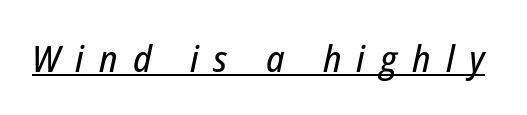
{"italic": "yes", "lean": "right", "slant_degrees": 12, "width": "condensed", "stroke_contrast": "low", "x_height": "medium", "monospaced": "no", "underline": "yes", "letter_spacing": "wide", "letter_spacing_em": 0.41, "glyph_px": 37}
